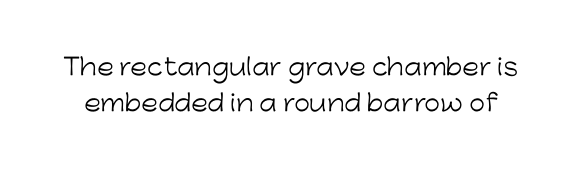
Q: Is the text bold? A: No.
Q: Is the text italic (slanted)? A: No, it is upright.
Q: Is the text underlined? A: No.
Q: Is the spacing between letters normal or unusually wide? A: Normal.
Q: Is the spacing between lines tight, normal or loose? A: Normal.
